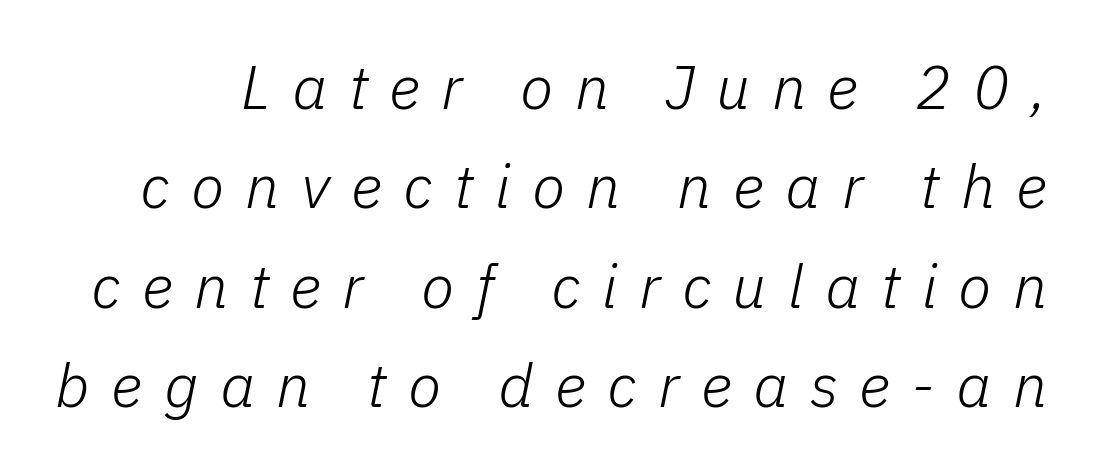
{"italic": "yes", "lean": "right", "slant_degrees": 11, "bold": "no", "weight": "light", "width": "normal", "stroke_contrast": "low", "x_height": "medium", "monospaced": "no", "underline": "no", "line_spacing": "normal", "line_spacing_ratio": 1.63, "letter_spacing": "wide", "letter_spacing_em": 0.35, "glyph_px": 61}
